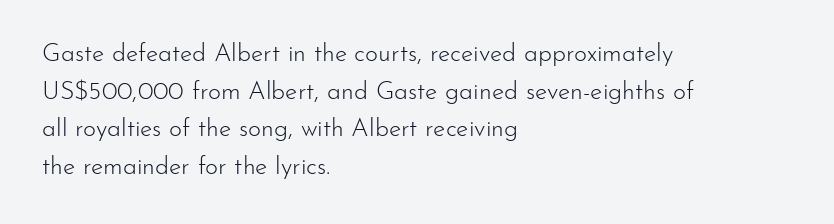
The image shows 25 px text type, upright; set left-aligned, normal line spacing (1.51x), normal letter spacing, not underlined.
